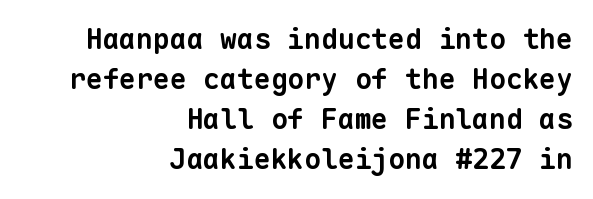
{"serif": "no", "bold": "yes", "weight": "bold", "width": "normal", "stroke_contrast": "low", "x_height": "medium", "monospaced": "yes", "underline": "no", "align": "right", "line_spacing": "normal", "line_spacing_ratio": 1.43, "letter_spacing": "normal", "letter_spacing_em": 0.0, "glyph_px": 28}
